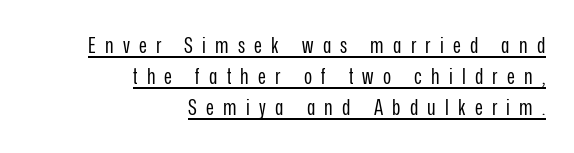
Does a line run under the words? Yes, clearly. Posture: vertical. Vertical spacing — default. The font is comparable to plain body text, perhaps lighter.
